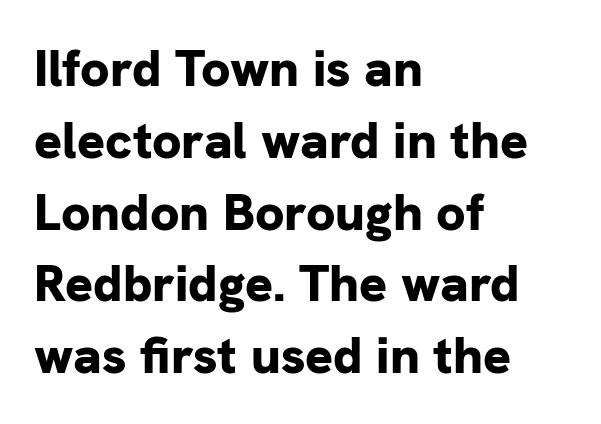
The image shows 52 px bold sans-serif type, upright; set left-aligned, normal line spacing (1.38x), normal letter spacing, not underlined; low stroke contrast and a medium x-height.
